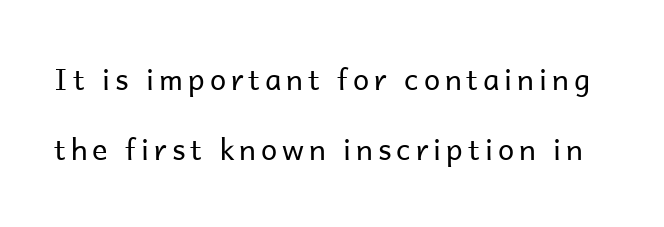
The face used here is proportionally spaced, like ordinary book or web type. How would I describe the line gaps? Wide and relaxed. The strokes carry an ordinary text weight at most. Plain, unruled lines of type. This rendering employs a face without finishing strokes, i.e., a sans-serif.
